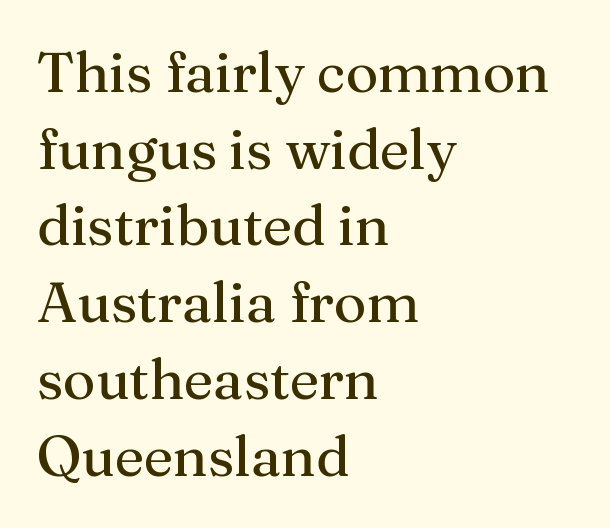
Yep, those are serifs on the letters. The type is set solid horizontally, with unmodified tracking. Rows of type keep a routine distance in the vertical direction. The glyphs are unaccompanied by any horizontal stroke below them. This sample uses an upright cut, with every glyph sitting square on the baseline. Horizontally, the lines are justified to the leading edge only.
